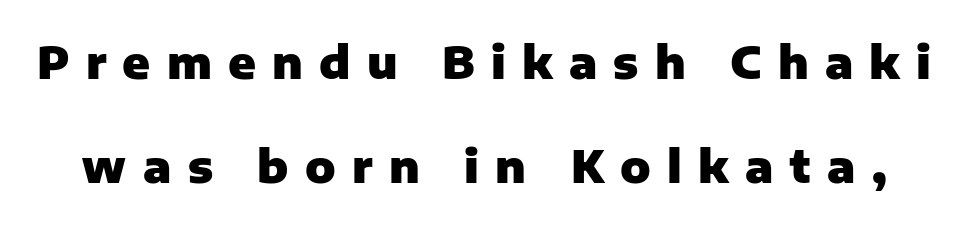
This sample has the flowing, uneven cadence of proportional lettering. How heavy is the stroke? Heavy — this is a bold. Look at the tracking — it's clearly loosened, letters drifting apart. Posture: straight, roman, zero tilt. Examine the stroke ends and you'll find no serifs. Baseline-to-baseline distance is far greater than the letter height.
